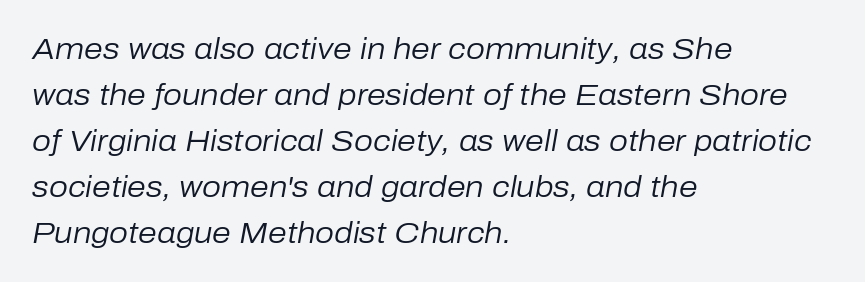
Lines of text with bare space underneath. The face used here is proportionally spaced, like ordinary book or web type. The letters sit at their default tracking, neither squeezed nor spread. Reading down the column, the eye jumps a familiar distance to each next line. Stems and bowls with no extra thickness — not bold.
